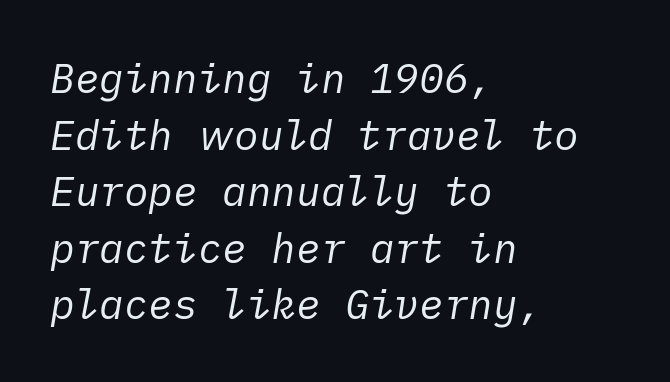
Q: Is the text bold? A: No.
Q: Is the text italic (slanted)? A: Yes, it leans right by about 10 degrees.
Q: Is the text underlined? A: No.
Q: How is the paragraph aligned? A: Left-aligned.
Q: Is the spacing between letters normal or unusually wide? A: Normal.
Q: Is the spacing between lines tight, normal or loose? A: Normal.
Q: Width (condensed, normal, or wide)? A: Normal.
Q: Stroke contrast? A: Low.
Q: x-height? A: Medium.
